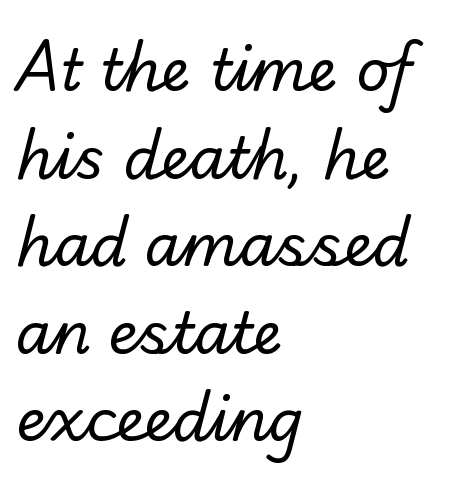
{"serif": "no", "bold": "no", "weight": "regular", "width": "normal", "stroke_contrast": "low", "x_height": "small", "monospaced": "no", "underline": "no", "align": "left", "line_spacing": "normal", "line_spacing_ratio": 1.51, "letter_spacing": "normal", "letter_spacing_em": 0.0, "glyph_px": 58}
